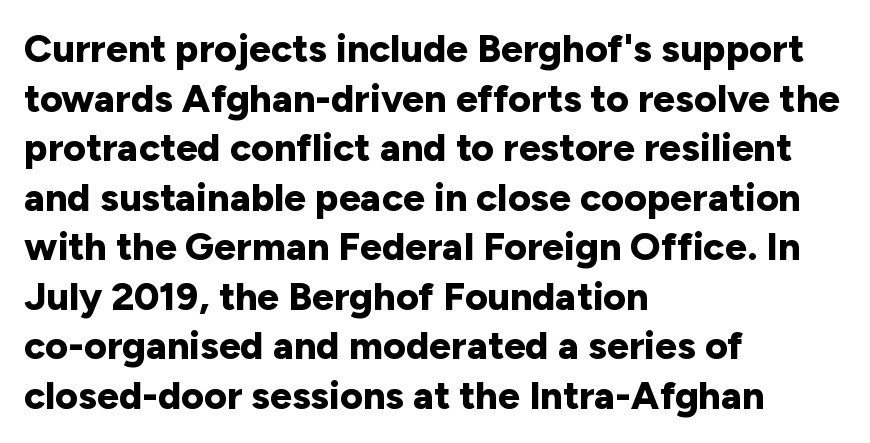
Q: Is the text bold? A: Yes.
Q: Is the text italic (slanted)? A: No, it is upright.
Q: Is the typeface a serif or a sans-serif typeface? A: Sans-serif.
Q: Is the text underlined? A: No.
Q: How is the paragraph aligned? A: Left-aligned.
Q: Is the spacing between letters normal or unusually wide? A: Normal.
Q: Is the spacing between lines tight, normal or loose? A: Normal.
Q: Width (condensed, normal, or wide)? A: Normal.
Q: Stroke contrast? A: Low.
Q: x-height? A: Medium.
Q: Monospaced? A: No.
